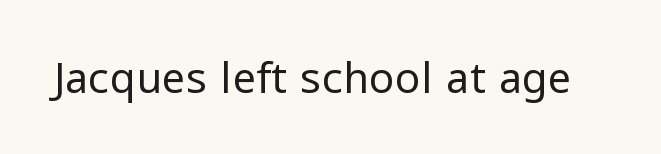
The image shows 42 px regular-weight sans-serif type, upright; set normal letter spacing, not underlined; low stroke contrast and a medium x-height.
